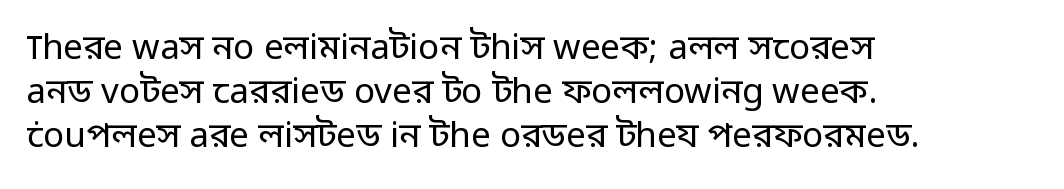
Typographically, this falls in the sans-serif category. No extra tracking has been applied to these lines. Vertically, the passage feels balanced, rows spaced as you'd expect. Reading down the block, your eye returns to a fixed left position each line.
